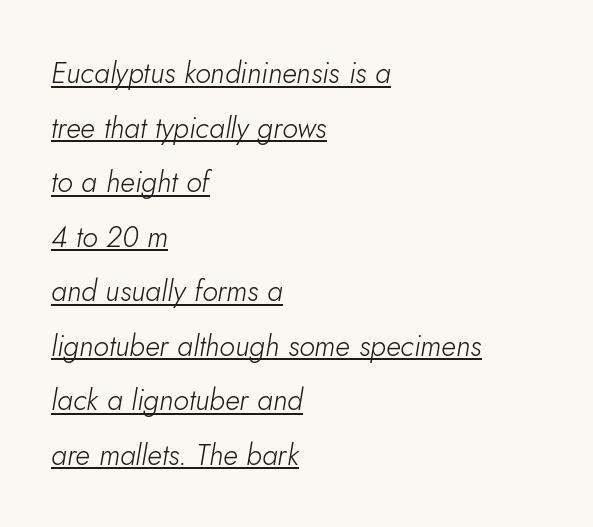
The letters advance in unequal steps, a hallmark of proportional type. On a weight scale, this lands at 450 or below. The typesetter has applied underlining to the passage shown. Words appear dense and cohesive because spacing is normal. The typography opts for an oblique posture over an upright one. The rendering anchors every line to the left-hand side.
